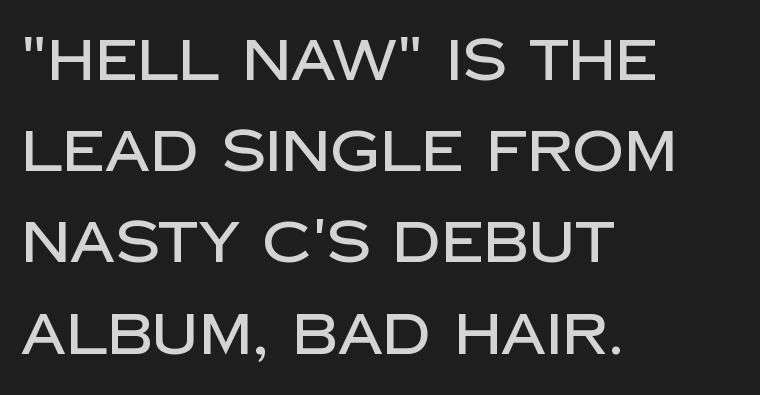
The image shows 57 px sans-serif type, upright; set left-aligned, normal line spacing (1.6x), normal letter spacing, not underlined; low stroke contrast and a large x-height.
